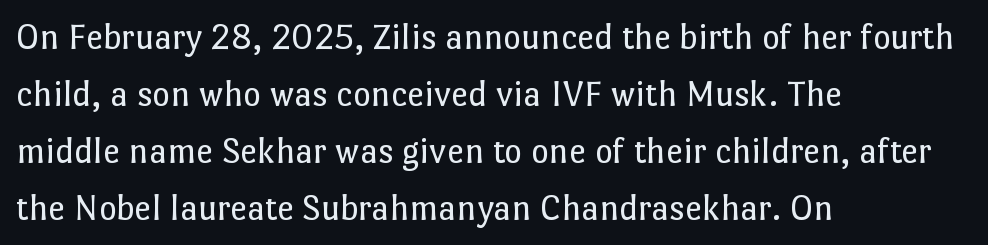
Q: Is the text bold? A: No.
Q: Is the text italic (slanted)? A: No, it is upright.
Q: Is the text underlined? A: No.
Q: How is the paragraph aligned? A: Left-aligned.
Q: Is the spacing between letters normal or unusually wide? A: Normal.
Q: Is the spacing between lines tight, normal or loose? A: Normal.
Q: Width (condensed, normal, or wide)? A: Normal.
Q: Stroke contrast? A: Low.
Q: x-height? A: Medium.
Q: Monospaced? A: No.
